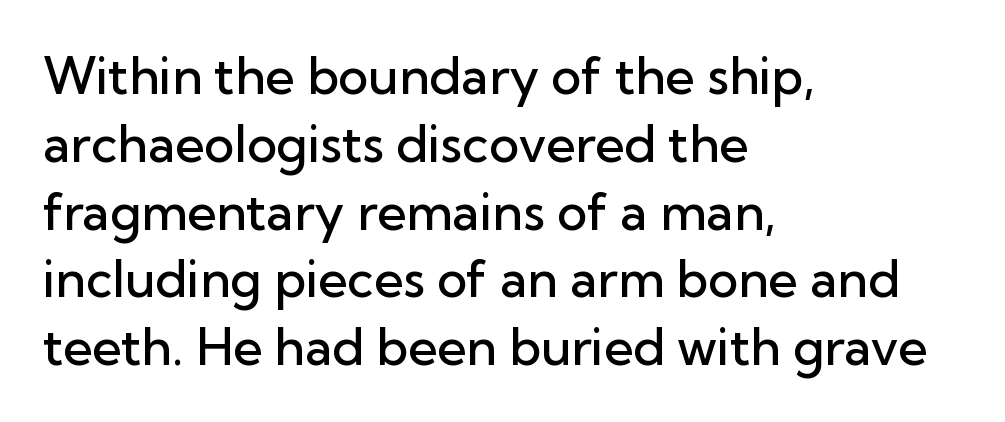
Evenly set lines give the paragraph a standard silhouette. Short and long lines alike share a common starting point at left. Italic: no, the glyphs are upright roman. Descender tails drop into unmarked territory. Observe the ordinary spacing: letters are neighbours, not strangers.
